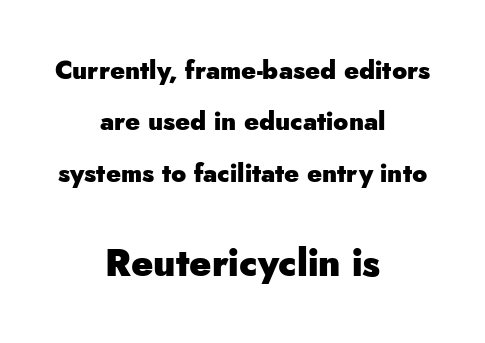
The image shows 37 px heavy sans-serif type, upright; set centered, loose line spacing (2.06x), normal letter spacing, not underlined; the second (bottom) block is 1.48x larger; low stroke contrast and a small x-height.
